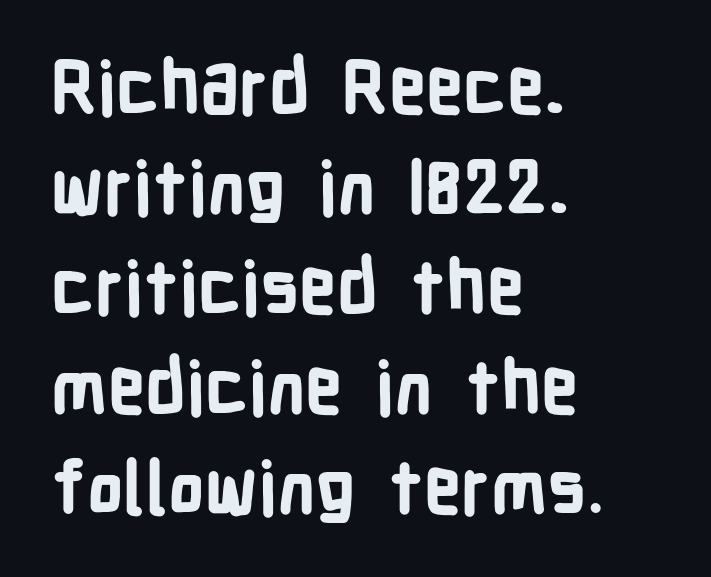
Is this a fixed-width face? No — the glyphs have proportional, varying widths. Emphasis by weight is at full strength: bold. The gaps between neighbouring characters are ordinary and unremarkable. Upright lettering throughout. Honestly, the row spacing looks completely unremarkable.
